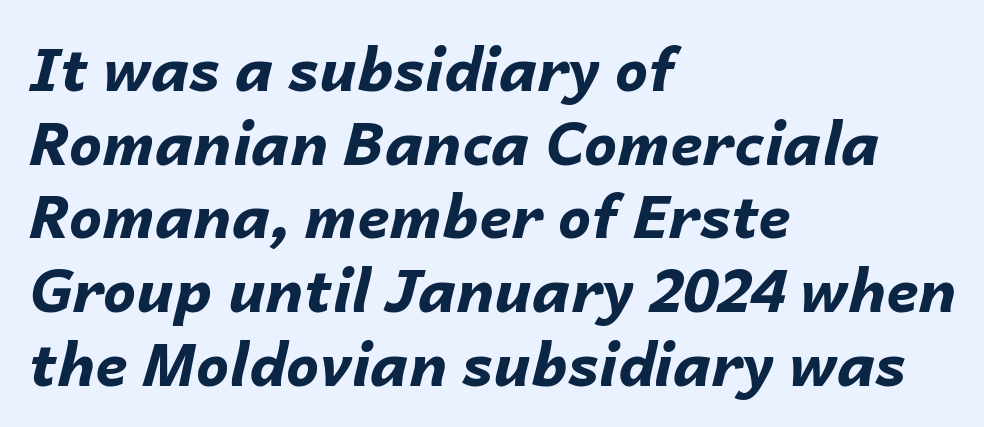
{"italic": "yes", "lean": "right", "slant_degrees": 14, "bold": "yes", "weight": "bold", "width": "normal", "stroke_contrast": "low", "x_height": "medium", "monospaced": "no", "underline": "no", "align": "left", "line_spacing": "normal", "line_spacing_ratio": 1.25, "letter_spacing": "normal", "letter_spacing_em": 0.0, "glyph_px": 59}
